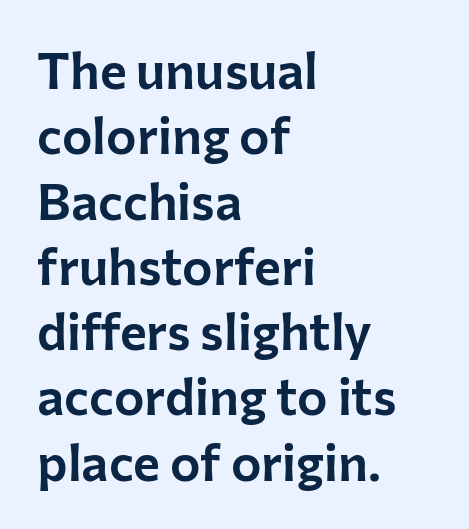
This sample is left-justified, so line endings fall wherever the words run out. The area under the type is left untouched. The glyphs in this specimen are sans serif. Is there much room between lines? A standard amount, neither cramped nor airy. In terms of posture, this sample is upright. Between one letter and the next there's only the usual sliver of space.
